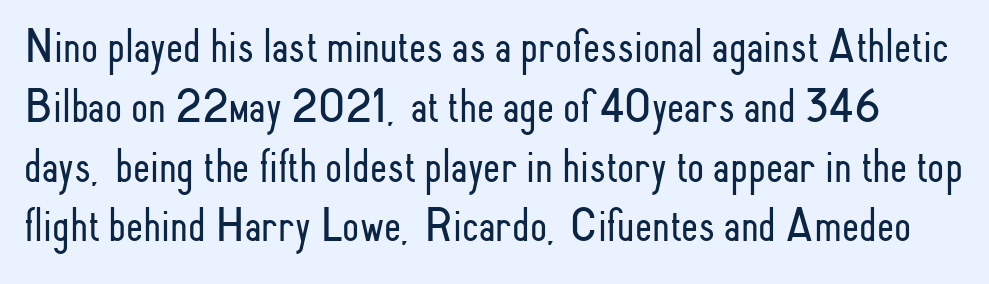
This sample uses a sans-serif face. The gaps between neighbouring characters are ordinary and unremarkable. Words float on clear page, feet unadorned. The typesetting does not lean heavy: it is not bold. Looks like regular typesetting: each glyph gets only the width it needs.
